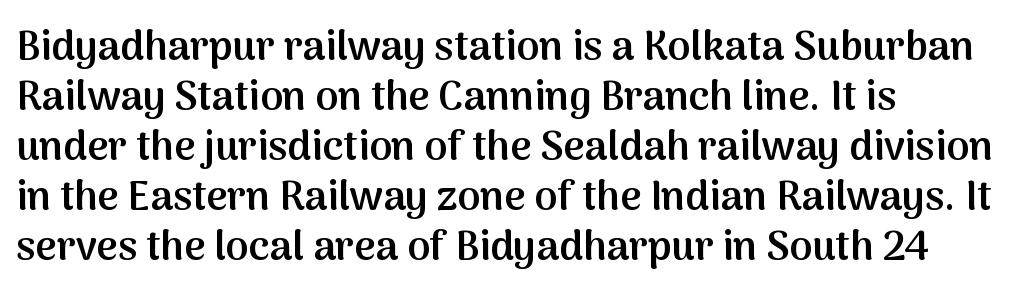
{"serif": "no", "italic": "no", "bold": "semi", "weight": "semibold", "width": "normal", "stroke_contrast": "medium", "x_height": "medium", "monospaced": "no", "underline": "no", "align": "left", "line_spacing_ratio": 1.22, "letter_spacing": "normal", "letter_spacing_em": 0.0, "glyph_px": 41}
